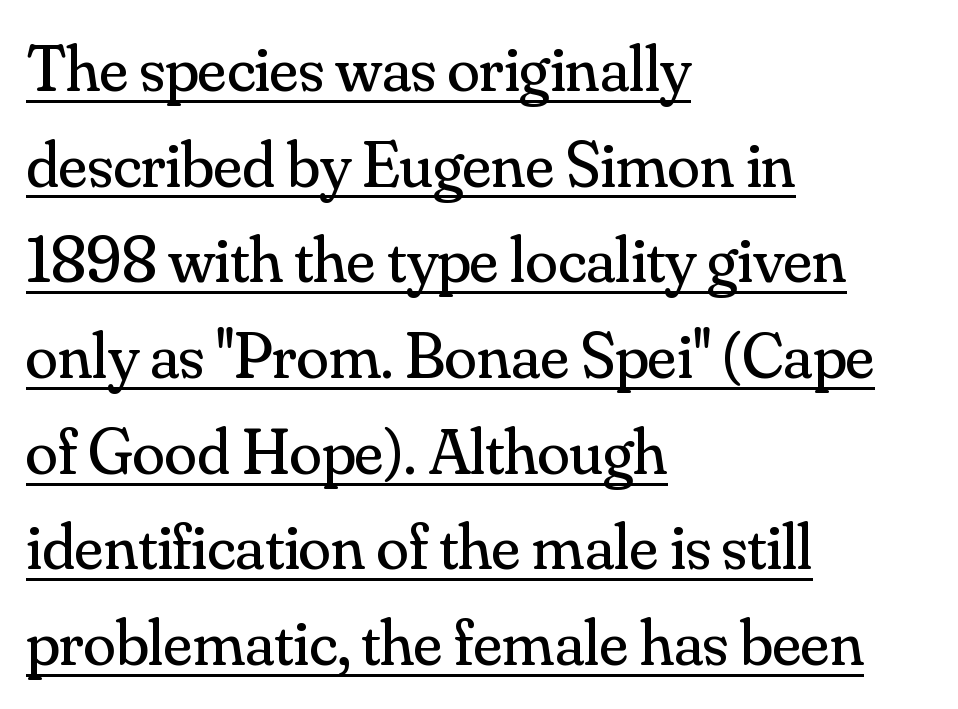
The image shows 66 px regular-weight serif type, upright; set left-aligned, normal line spacing (1.45x), normal letter spacing, underlined; medium stroke contrast and a small x-height.
